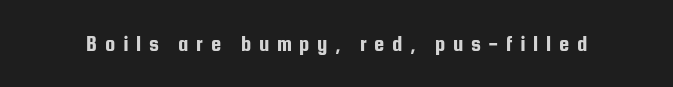
The image shows 23 px text type, upright; set unusually wide letter spacing (+0.33 em), not underlined.
